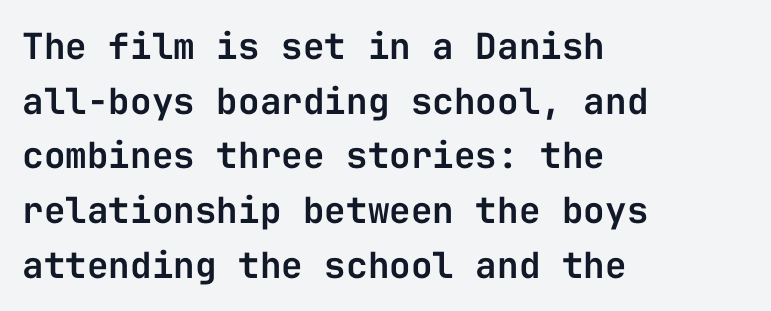
Look at the tracking — it's just the regular setting, nothing added. The space directly below the letters is spotless. If you drew a line through each stem, it would be perfectly vertical. Think of a typewriter: that constant character pitch is what you see here. I'd call this a sans setting — the letters go barefoot. Typeset ragged right — the left edge is the straight one.
